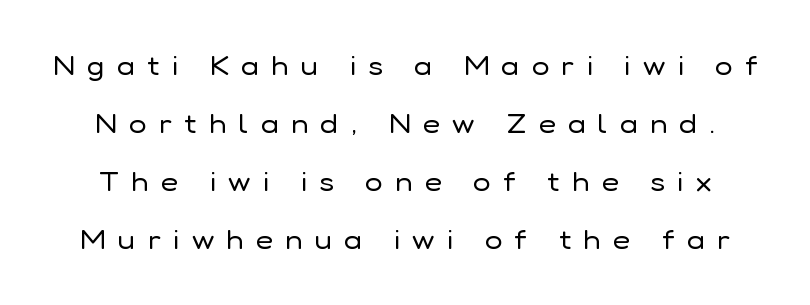
Q: Is the text bold? A: No.
Q: Is the text italic (slanted)? A: No, it is upright.
Q: Is the text underlined? A: No.
Q: Is the spacing between letters normal or unusually wide? A: Unusually wide.
Q: Is the spacing between lines tight, normal or loose? A: Loose.
